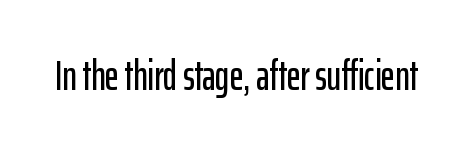
{"serif": "no", "italic": "no", "width": "condensed", "stroke_contrast": "low", "x_height": "medium", "monospaced": "no", "underline": "no", "letter_spacing": "normal", "letter_spacing_em": 0.0, "glyph_px": 42}
